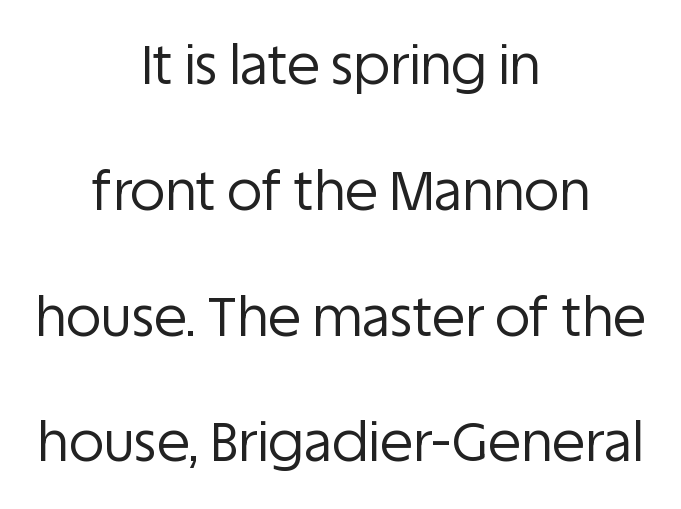
Horizontal alignment here is central, giving a formal, balanced look. What kind of face is this? One without serifs — a sans. Think of a printed novel: that variable character pitch is what you see here. Is there any slant? The stems are plumb.
